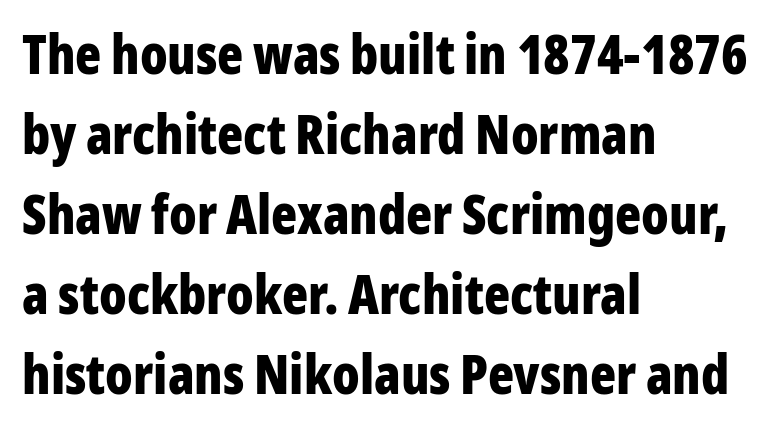
Q: Is the text bold? A: Yes.
Q: Is the text italic (slanted)? A: No, it is upright.
Q: Is the typeface a serif or a sans-serif typeface? A: Sans-serif.
Q: Is the text underlined? A: No.
Q: How is the paragraph aligned? A: Left-aligned.
Q: Is the spacing between letters normal or unusually wide? A: Normal.
Q: Is the spacing between lines tight, normal or loose? A: Normal.
Q: Width (condensed, normal, or wide)? A: Condensed.
Q: Stroke contrast? A: Low.
Q: x-height? A: Medium.
Q: Monospaced? A: No.
